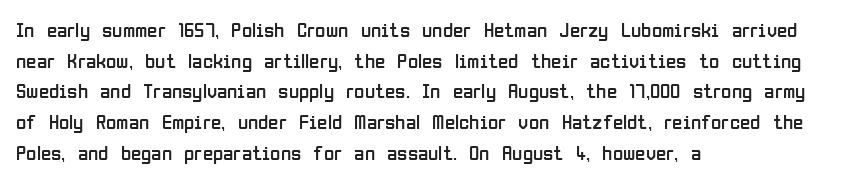
Q: Is the text bold? A: No.
Q: Is the text italic (slanted)? A: No, it is upright.
Q: Is the text underlined? A: No.
Q: How is the paragraph aligned? A: Left-aligned.
Q: Is the spacing between letters normal or unusually wide? A: Normal.
Q: Is the spacing between lines tight, normal or loose? A: Normal.
